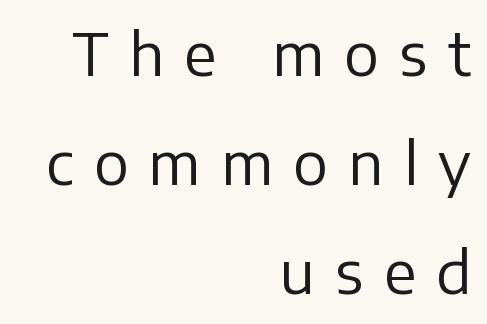
Q: Is the text bold? A: No.
Q: Is the text italic (slanted)? A: No, it is upright.
Q: Is the typeface a serif or a sans-serif typeface? A: Sans-serif.
Q: Is the text underlined? A: No.
Q: How is the paragraph aligned? A: Right-aligned.
Q: Is the spacing between letters normal or unusually wide? A: Unusually wide.
Q: Width (condensed, normal, or wide)? A: Normal.
Q: Stroke contrast? A: Low.
Q: x-height? A: Medium.
Q: Monospaced? A: No.
